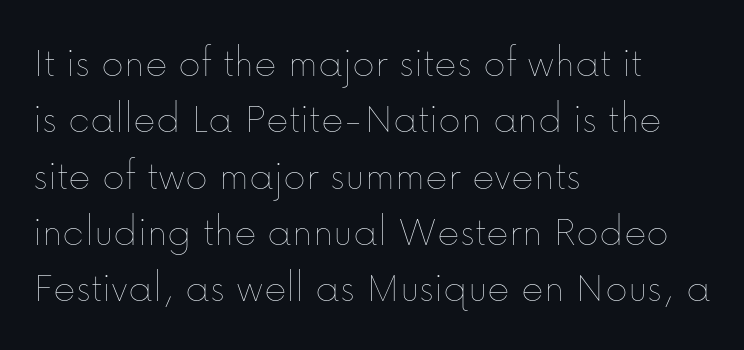
Q: Is the text bold? A: No.
Q: Is the text italic (slanted)? A: No, it is upright.
Q: Is the text underlined? A: No.
Q: How is the paragraph aligned? A: Left-aligned.
Q: Is the spacing between letters normal or unusually wide? A: Normal.
Q: Is the spacing between lines tight, normal or loose? A: Normal.
Q: Width (condensed, normal, or wide)? A: Normal.
Q: Stroke contrast? A: Low.
Q: x-height? A: Medium.
Q: Monospaced? A: No.
